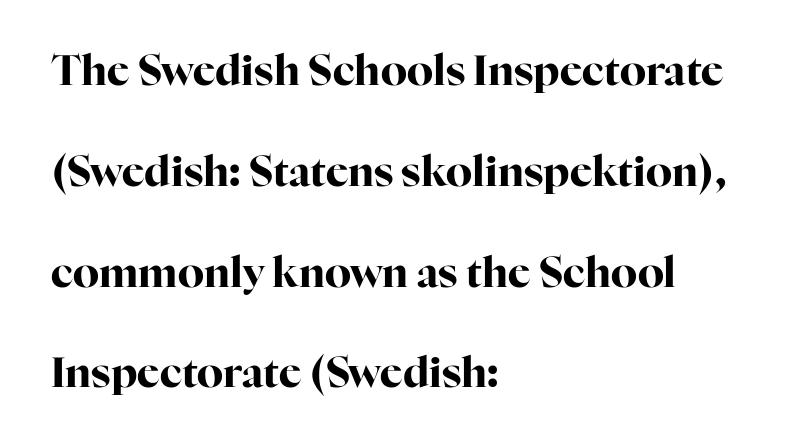
Q: Is the text bold? A: Yes.
Q: Is the text italic (slanted)? A: No, it is upright.
Q: Is the typeface a serif or a sans-serif typeface? A: Serif.
Q: Is the text underlined? A: No.
Q: How is the paragraph aligned? A: Left-aligned.
Q: Is the spacing between letters normal or unusually wide? A: Normal.
Q: Is the spacing between lines tight, normal or loose? A: Loose.
Q: Width (condensed, normal, or wide)? A: Normal.
Q: Stroke contrast? A: High.
Q: x-height? A: Medium.
Q: Monospaced? A: No.
